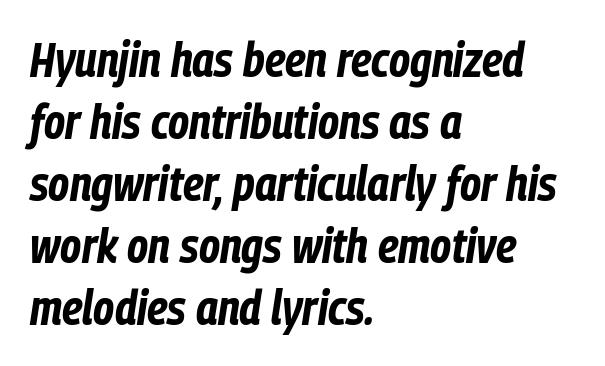
The image shows 48 px bold, condensed type, italic (leaning right); set left-aligned, normal line spacing (1.29x), normal letter spacing, not underlined; low stroke contrast and a medium x-height.
